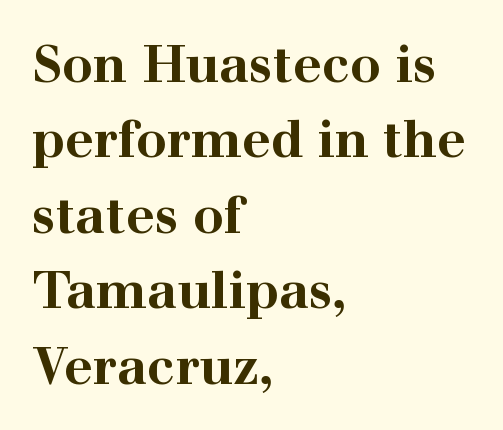
{"serif": "yes", "italic": "no", "bold": "yes", "weight": "bold", "width": "wide", "stroke_contrast": "high", "x_height": "medium", "monospaced": "no", "underline": "no", "align": "left", "line_spacing": "normal", "line_spacing_ratio": 1.48, "letter_spacing": "normal", "letter_spacing_em": 0.0, "glyph_px": 51}
